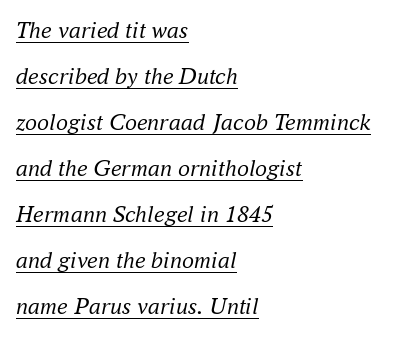
The face used here appears with an underline applied. What stands out about the letter spacing? Nothing — it is the standard amount. No extra ink here — the face is not bold. In terms of leading, this rendering errs on the spacious side. The setting favours the left margin, as ordinary paragraphs usually do.
